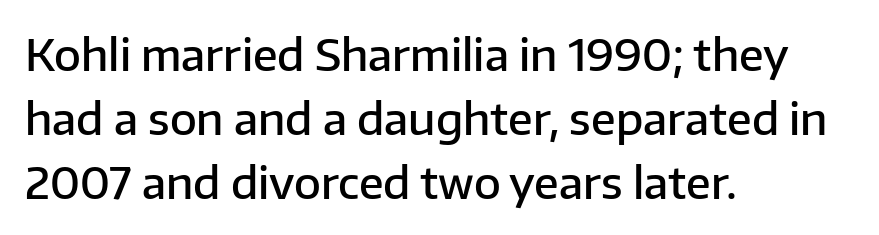
{"serif": "no", "italic": "no", "bold": "semi", "weight": "semibold", "width": "normal", "stroke_contrast": "low", "x_height": "medium", "monospaced": "no", "underline": "no", "align": "left", "line_spacing": "normal", "line_spacing_ratio": 1.46, "letter_spacing": "normal", "letter_spacing_em": 0.0, "glyph_px": 44}
